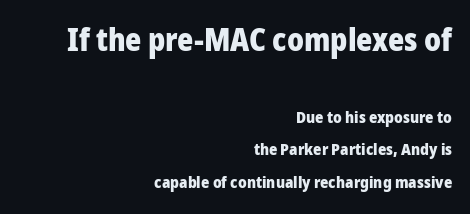
The image shows 31 px heavy sans-serif type, upright; set right-aligned, loose line spacing (2.03x), normal letter spacing, not underlined; the first (top) block is 1.94x larger; low stroke contrast and a medium x-height.
